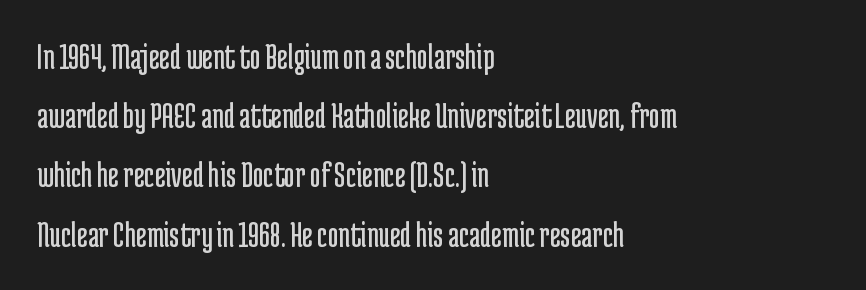
Q: Is the text bold? A: No.
Q: Is the text italic (slanted)? A: No, it is upright.
Q: Is the typeface a serif or a sans-serif typeface? A: Sans-serif.
Q: Is the text underlined? A: No.
Q: How is the paragraph aligned? A: Left-aligned.
Q: Is the spacing between letters normal or unusually wide? A: Normal.
Q: Is the spacing between lines tight, normal or loose? A: Normal.
Q: Width (condensed, normal, or wide)? A: Condensed.
Q: Stroke contrast? A: Low.
Q: x-height? A: Medium.
Q: Monospaced? A: No.
